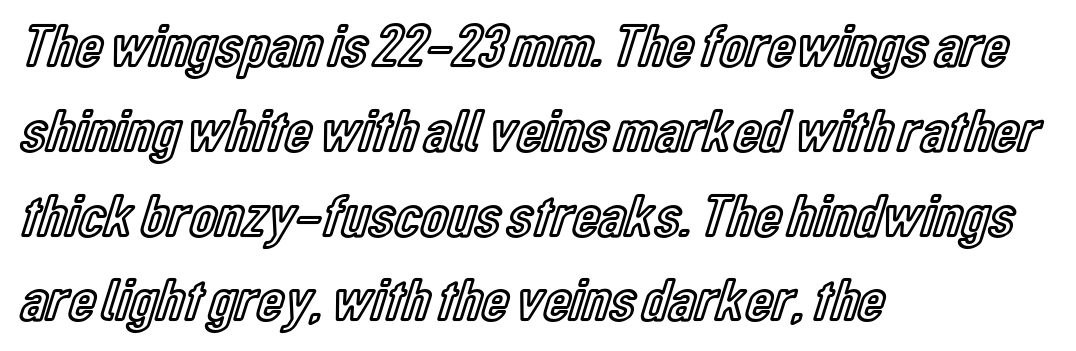
{"width": "condensed", "x_height": "medium", "monospaced": "no", "underline": "no", "align": "left", "line_spacing": "normal", "line_spacing_ratio": 1.39, "letter_spacing": "normal", "letter_spacing_em": 0.0, "glyph_px": 61}
